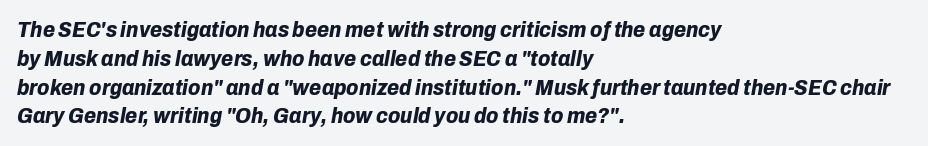
Q: Is the text bold? A: Yes.
Q: Is the text italic (slanted)? A: Yes, it leans right by about 10 degrees.
Q: Is the text underlined? A: No.
Q: How is the paragraph aligned? A: Left-aligned.
Q: Is the spacing between letters normal or unusually wide? A: Normal.
Q: Is the spacing between lines tight, normal or loose? A: Normal.
